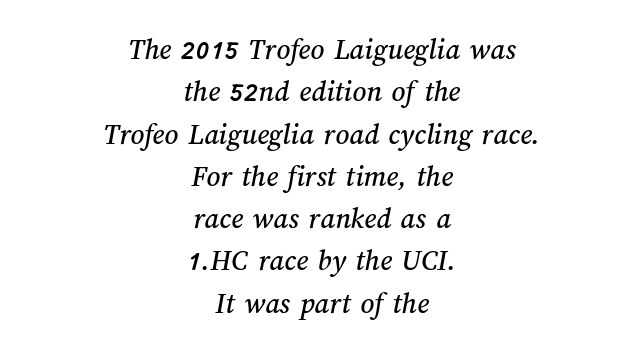
Q: Is the text underlined? A: No.
Q: How is the paragraph aligned? A: Centered.
Q: Is the spacing between letters normal or unusually wide? A: Normal.
Q: Is the spacing between lines tight, normal or loose? A: Normal.
Q: Width (condensed, normal, or wide)? A: Normal.
Q: Stroke contrast? A: Medium.
Q: x-height? A: Medium.
Q: Monospaced? A: No.
